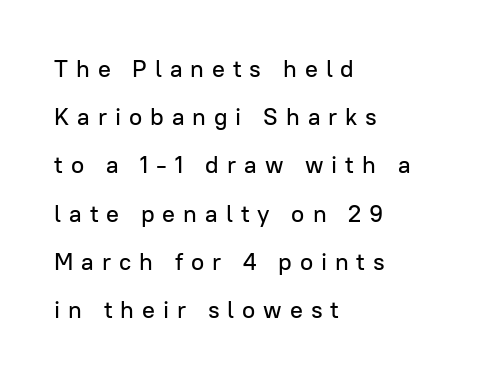
{"italic": "no", "underline": "no", "align": "left", "line_spacing": "loose", "line_spacing_ratio": 2.01, "letter_spacing": "wide", "letter_spacing_em": 0.33, "glyph_px": 24}
